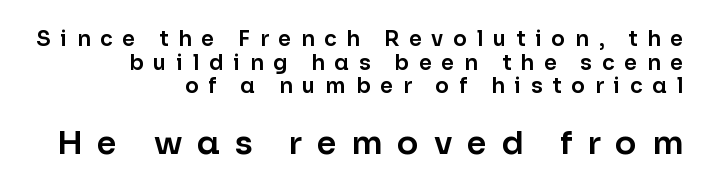
{"serif": "no", "italic": "no", "width": "normal", "stroke_contrast": "low", "x_height": "medium", "monospaced": "no", "underline": "no", "align": "right", "line_spacing": "tight", "line_spacing_ratio": 1.13, "letter_spacing": "wide", "letter_spacing_em": 0.46, "larger_block": "second", "size_ratio": 1.52, "glyph_px": 32}
